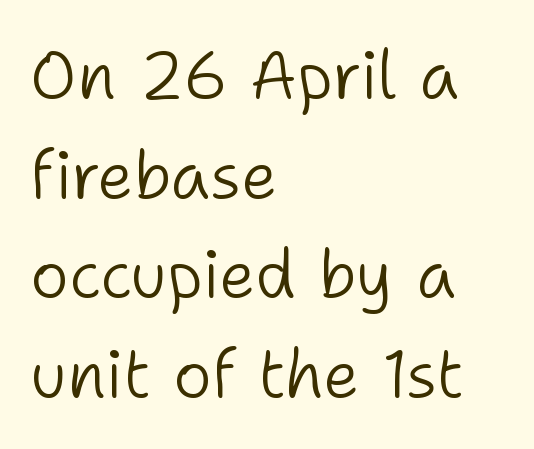
Just letters on the line, the space beneath them empty. Left-aligned paragraph, ragged on the right. The face looks like a standard text weight, possibly lighter. Here the glyphs are tracked normally, forming tight word shapes. The space between consecutive lines is moderate. Spacing verdict: proportional, widths tailored to each character.
